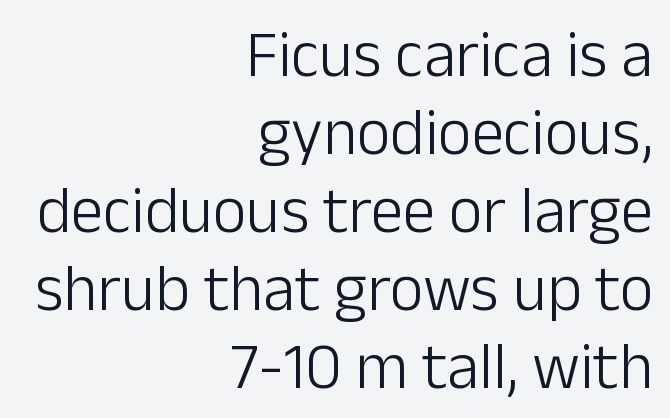
{"serif": "no", "italic": "no", "bold": "no", "weight": "light", "width": "normal", "stroke_contrast": "low", "x_height": "medium", "monospaced": "no", "underline": "no", "align": "right", "line_spacing_ratio": 1.2, "letter_spacing": "normal", "letter_spacing_em": 0.0, "glyph_px": 65}
